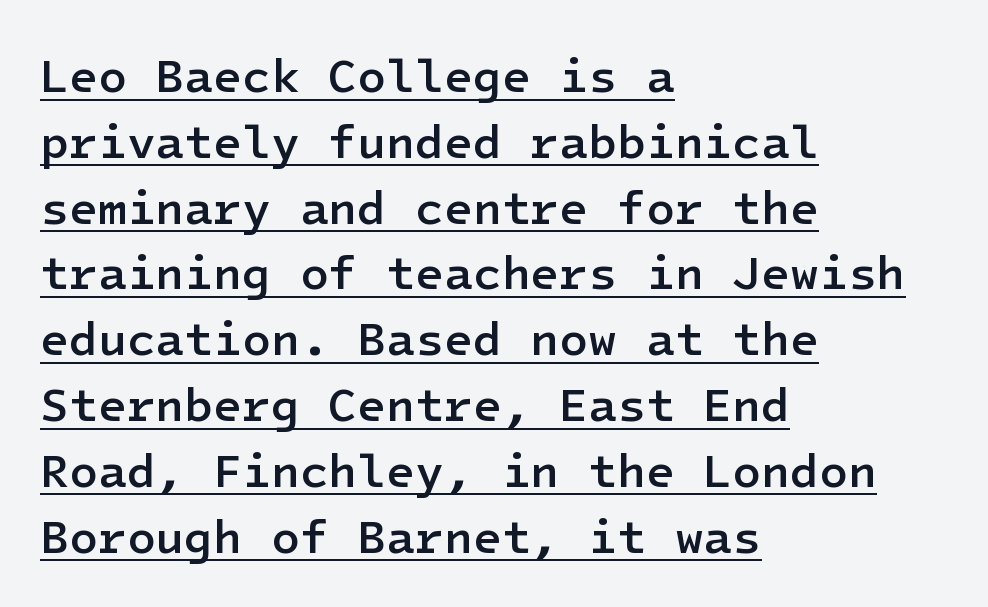
{"serif": "no", "italic": "no", "bold": "semi", "weight": "semibold", "width": "normal", "stroke_contrast": "low", "x_height": "medium", "underline": "yes", "align": "left", "line_spacing": "normal", "line_spacing_ratio": 1.4, "letter_spacing": "normal", "letter_spacing_em": 0.0, "glyph_px": 47}
